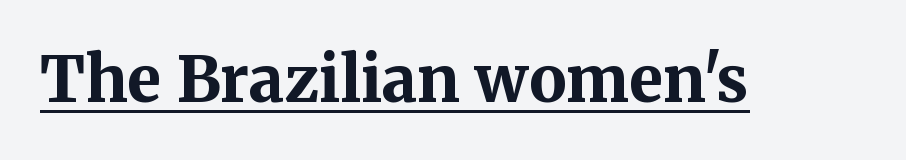
The image shows 63 px bold serif type, upright; set normal letter spacing, underlined; medium stroke contrast and a medium x-height.
